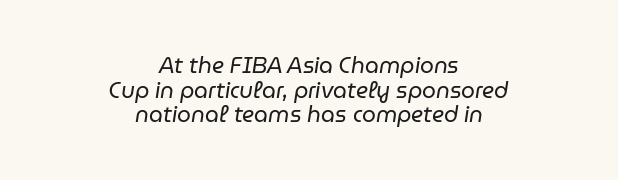
Q: Is the text bold? A: No.
Q: Is the text italic (slanted)? A: Yes, it leans right by about 9 degrees.
Q: Is the text underlined? A: No.
Q: How is the paragraph aligned? A: Centered.
Q: Is the spacing between letters normal or unusually wide? A: Normal.
Q: Is the spacing between lines tight, normal or loose? A: Tight.
